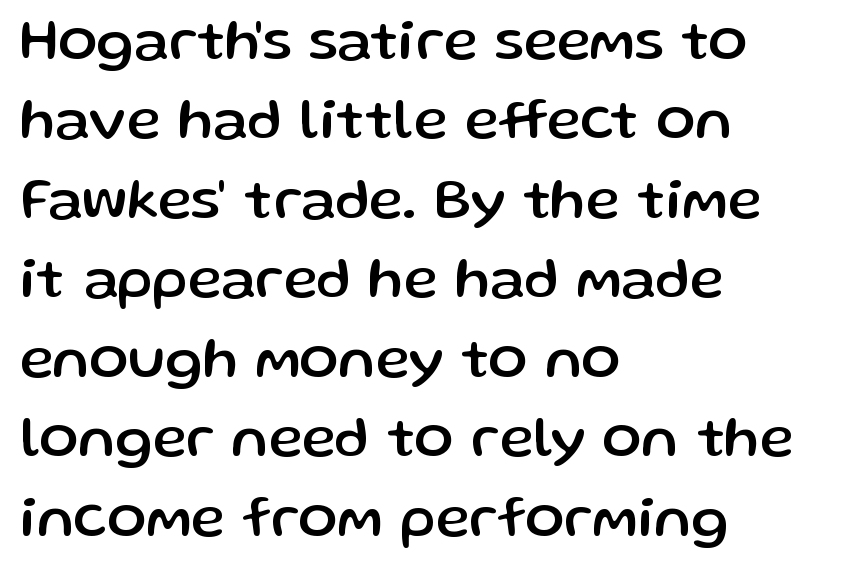
The image shows 58 px sans-serif type, upright; set left-aligned, normal line spacing (1.37x), normal letter spacing, not underlined; low stroke contrast and a medium x-height.
